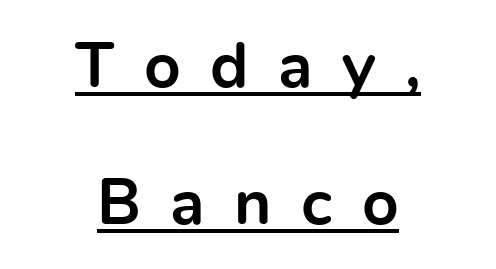
{"serif": "no", "italic": "no", "bold": "yes", "weight": "bold", "width": "normal", "x_height": "medium", "monospaced": "no", "underline": "yes", "align": "center", "line_spacing": "loose", "line_spacing_ratio": 2.14, "letter_spacing": "wide", "letter_spacing_em": 0.46, "glyph_px": 64}
